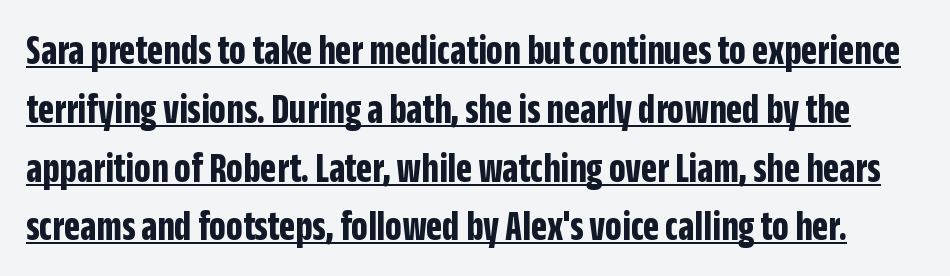
{"serif": "no", "italic": "no", "bold": "yes", "weight": "bold", "width": "condensed", "stroke_contrast": "low", "x_height": "large", "monospaced": "no", "underline": "yes", "line_spacing": "normal", "line_spacing_ratio": 1.4, "letter_spacing": "normal", "letter_spacing_em": 0.0, "glyph_px": 42}
